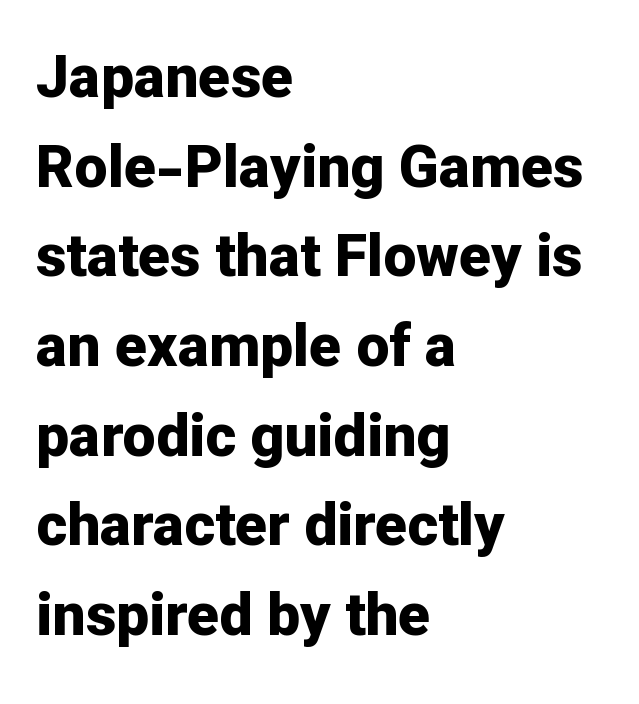
Nothing unusual about the tracking: characters are spaced as the font intends. Pretty heavy lettering here — definitely bold. It's the straight-up-and-down kind of type. Stroke terminals: plain, sans-serif. Casual observation: everything's shoved over to the left.
